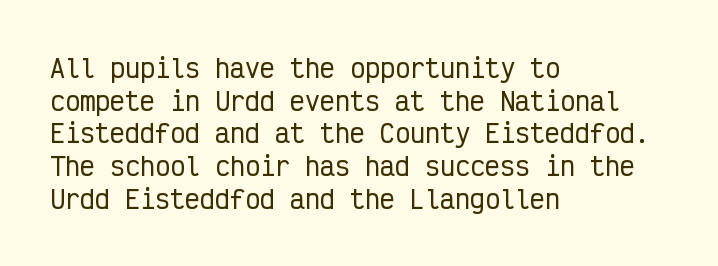
Q: Is the text italic (slanted)? A: No, it is upright.
Q: Is the text underlined? A: No.
Q: How is the paragraph aligned? A: Left-aligned.
Q: Is the spacing between letters normal or unusually wide? A: Normal.
Q: Is the spacing between lines tight, normal or loose? A: Normal.
